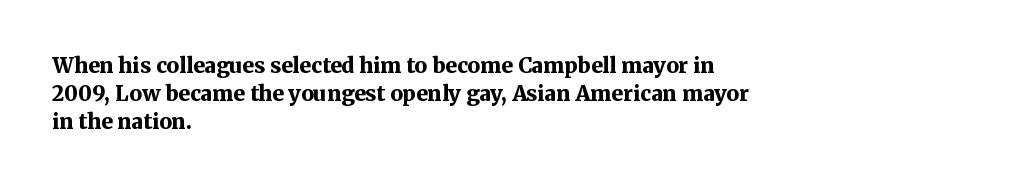
Style check: upright. Reading down the block, your eye returns to a fixed left position each line. This rendering leaves character spacing at its baseline value. Check under the words: just untouched page.
